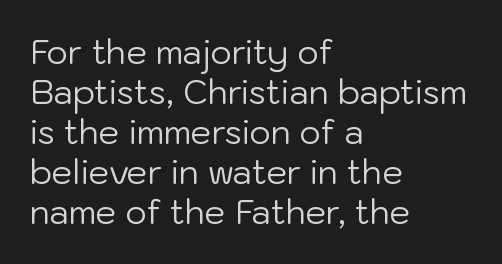
Q: Is the text bold? A: No.
Q: Is the text italic (slanted)? A: No, it is upright.
Q: Is the typeface a serif or a sans-serif typeface? A: Sans-serif.
Q: Is the text underlined? A: No.
Q: How is the paragraph aligned? A: Left-aligned.
Q: Is the spacing between letters normal or unusually wide? A: Normal.
Q: Width (condensed, normal, or wide)? A: Normal.
Q: Stroke contrast? A: Low.
Q: x-height? A: Medium.
Q: Monospaced? A: No.
